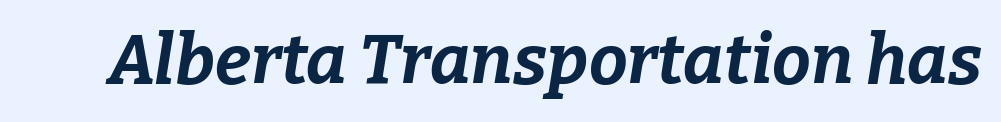
{"italic": "yes", "lean": "right", "slant_degrees": 9, "bold": "yes", "weight": "bold", "width": "normal", "stroke_contrast": "low", "x_height": "medium", "monospaced": "no", "underline": "no", "letter_spacing": "normal", "letter_spacing_em": 0.0, "glyph_px": 69}
